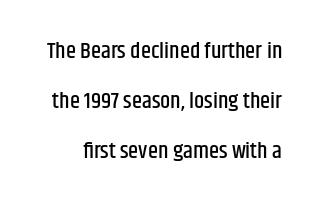
The image shows 23 px text type, upright; set loose line spacing (2.17x), normal letter spacing, not underlined.
